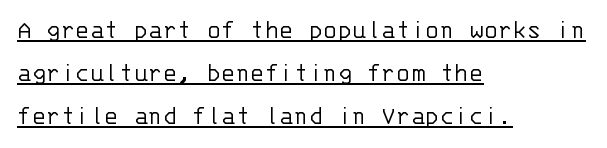
Q: Is the text bold? A: No.
Q: Is the text italic (slanted)? A: No, it is upright.
Q: Is the text underlined? A: Yes.
Q: How is the paragraph aligned? A: Left-aligned.
Q: Is the spacing between letters normal or unusually wide? A: Normal.
Q: Is the spacing between lines tight, normal or loose? A: Normal.
